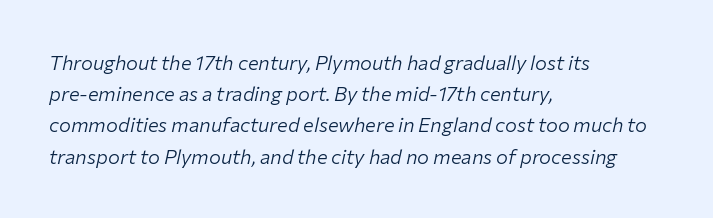
The image shows 20 px text type, italic (leaning right); set left-aligned, normal line spacing (1.56x), normal letter spacing, not underlined.
